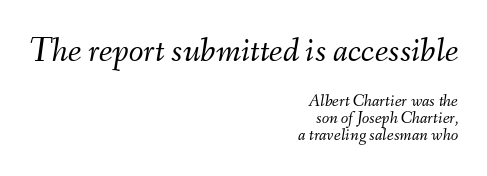
The image shows 34 px light type, italic (leaning right); set right-aligned, tight line spacing (0.99x), normal letter spacing, not underlined; the first (top) block is 2.0x larger; medium stroke contrast and a small x-height.
